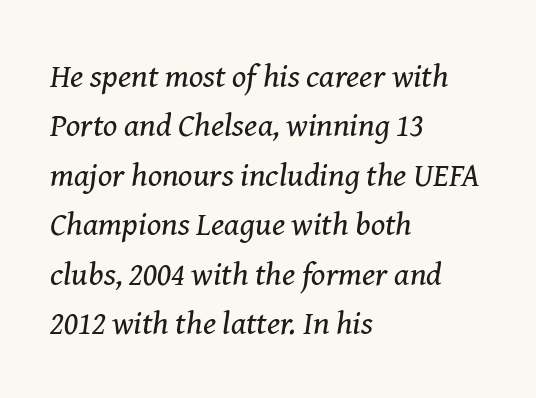
The image shows 33 px regular-weight serif type, italic (leaning right); set left-aligned, normal line spacing (1.5x), normal letter spacing, not underlined; medium stroke contrast and a medium x-height.
